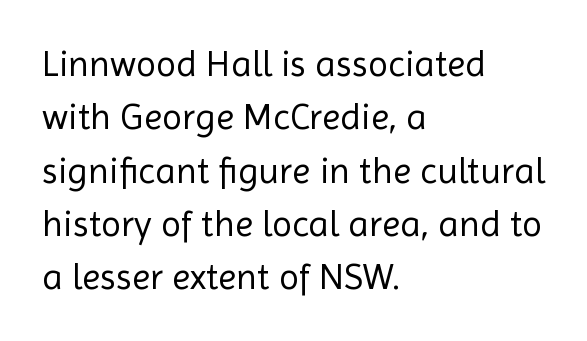
The image shows 37 px regular-weight sans-serif type, upright; set left-aligned, normal line spacing (1.44x), normal letter spacing, not underlined; a medium x-height.
